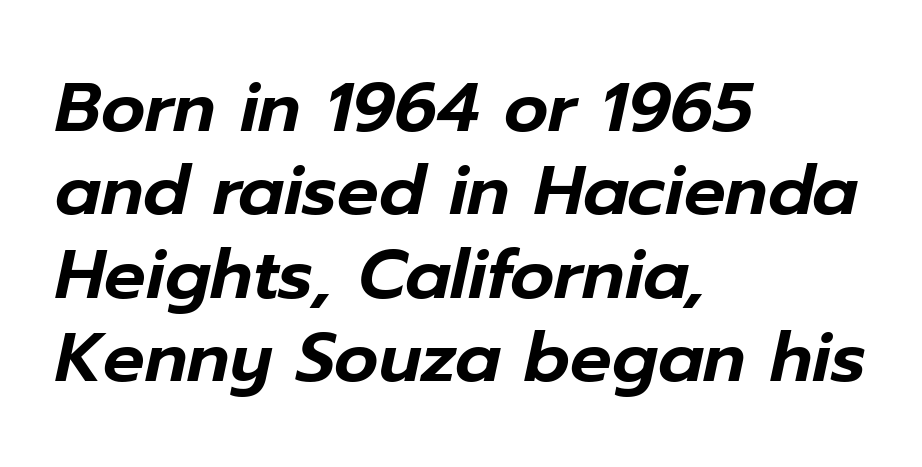
{"italic": "yes", "lean": "right", "slant_degrees": 12, "width": "normal", "stroke_contrast": "low", "x_height": "medium", "monospaced": "no", "underline": "no", "align": "left", "line_spacing_ratio": 1.21, "letter_spacing": "normal", "letter_spacing_em": 0.0, "glyph_px": 69}
